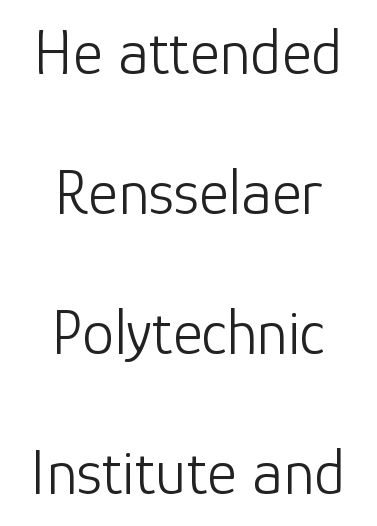
{"serif": "no", "italic": "no", "bold": "no", "weight": "light", "width": "normal", "stroke_contrast": "low", "x_height": "medium", "monospaced": "no", "underline": "no", "align": "center", "line_spacing": "loose", "line_spacing_ratio": 2.19, "letter_spacing": "normal", "letter_spacing_em": 0.0, "glyph_px": 64}
